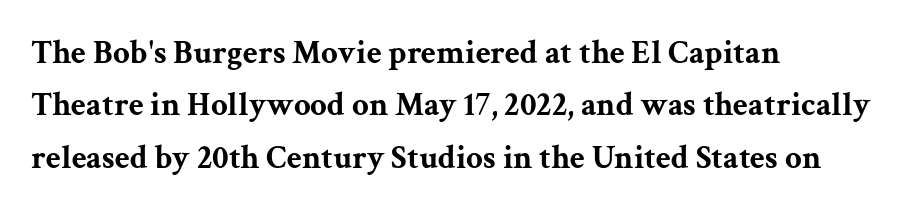
{"serif": "yes", "italic": "no", "bold": "yes", "weight": "bold", "width": "wide", "stroke_contrast": "medium", "x_height": "medium", "monospaced": "no", "underline": "no", "align": "left", "line_spacing": "normal", "line_spacing_ratio": 1.59, "letter_spacing": "normal", "letter_spacing_em": 0.0, "glyph_px": 33}
